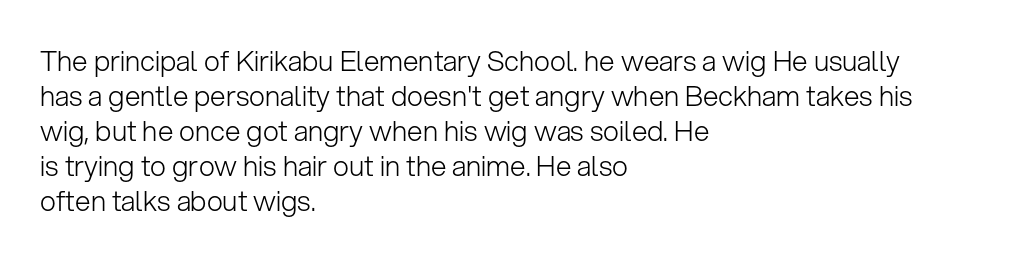
{"serif": "no", "italic": "no", "bold": "no", "weight": "light", "width": "normal", "stroke_contrast": "low", "x_height": "medium", "monospaced": "no", "underline": "no", "align": "left", "line_spacing": "normal", "line_spacing_ratio": 1.25, "letter_spacing": "normal", "letter_spacing_em": 0.0, "glyph_px": 28}
